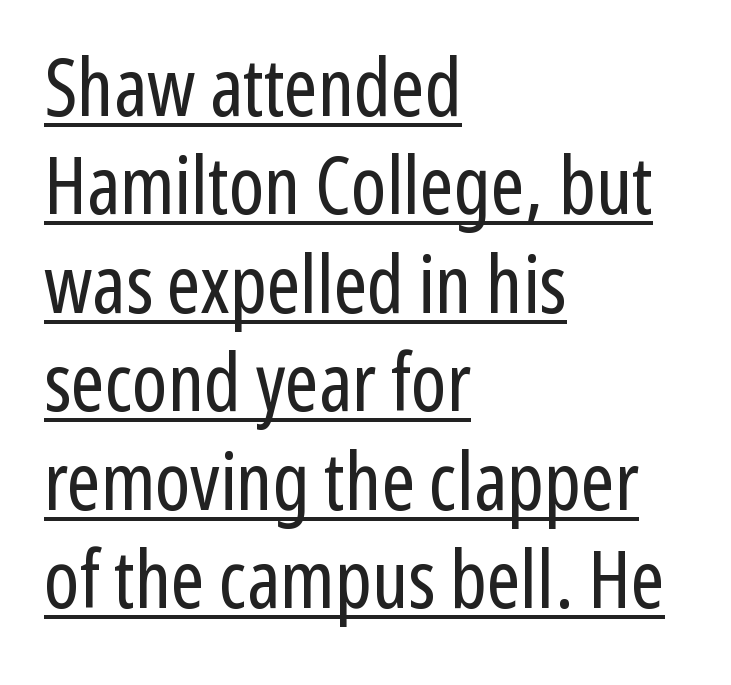
The image shows 80 px regular-weight, condensed sans-serif type, upright; set left-aligned, line spacing 1.23x, normal letter spacing, underlined; low stroke contrast and a medium x-height.
